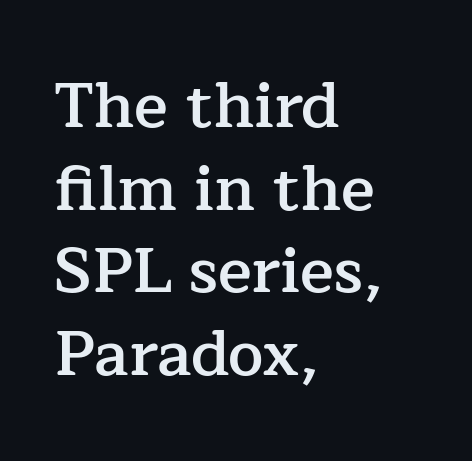
{"serif": "yes", "italic": "no", "bold": "semi", "weight": "semibold", "width": "normal", "stroke_contrast": "low", "x_height": "medium", "monospaced": "no", "underline": "no", "align": "left", "line_spacing": "normal", "line_spacing_ratio": 1.31, "letter_spacing": "normal", "letter_spacing_em": 0.0, "glyph_px": 63}
